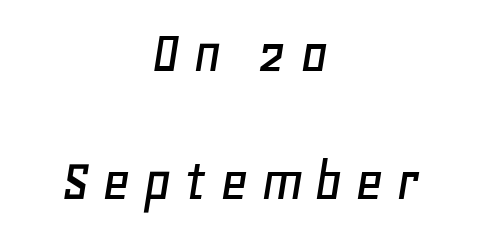
Q: Is the text italic (slanted)? A: Yes, it leans right by about 11 degrees.
Q: Is the text underlined? A: No.
Q: How is the paragraph aligned? A: Centered.
Q: Is the spacing between lines tight, normal or loose? A: Loose.
Q: Width (condensed, normal, or wide)? A: Normal.
Q: Stroke contrast? A: Low.
Q: x-height? A: Large.
Q: Monospaced? A: No.
